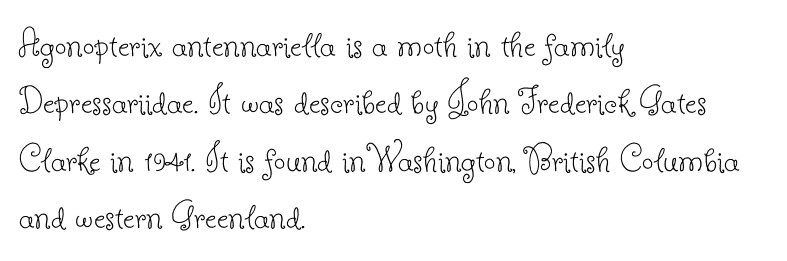
The image shows 41 px thin serif type, upright; set left-aligned, normal line spacing (1.4x), normal letter spacing, not underlined; low stroke contrast and a small x-height.
